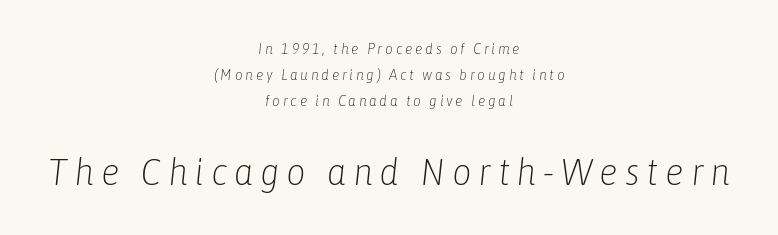
{"italic": "yes", "lean": "right", "slant_degrees": 6, "bold": "no", "weight": "light", "width": "condensed", "stroke_contrast": "low", "x_height": "medium", "monospaced": "no", "underline": "no", "align": "center", "line_spacing_ratio": 1.75, "larger_block": "second", "size_ratio": 2.53, "glyph_px": 38}
